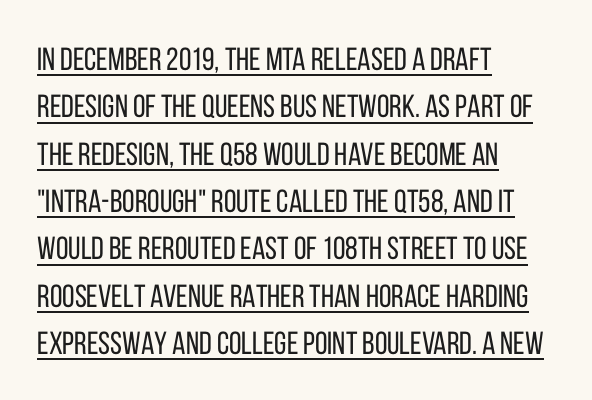
{"serif": "no", "italic": "no", "bold": "no", "weight": "regular", "width": "condensed", "stroke_contrast": "low", "x_height": "large", "monospaced": "no", "underline": "yes", "align": "left", "line_spacing": "normal", "line_spacing_ratio": 1.48, "letter_spacing": "normal", "letter_spacing_em": 0.0, "glyph_px": 32}
